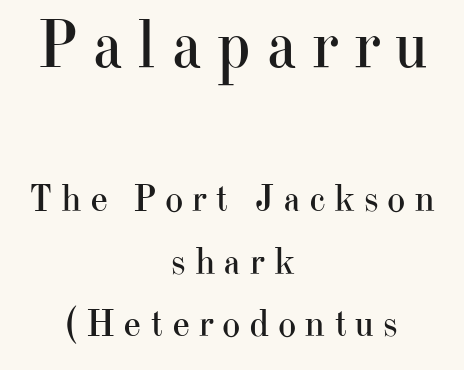
{"serif": "yes", "italic": "no", "bold": "no", "weight": "regular", "width": "normal", "stroke_contrast": "high", "x_height": "small", "monospaced": "no", "underline": "no", "align": "center", "line_spacing": "normal", "line_spacing_ratio": 1.61, "letter_spacing": "wide", "letter_spacing_em": 0.21, "larger_block": "first", "size_ratio": 1.74, "glyph_px": 68}
